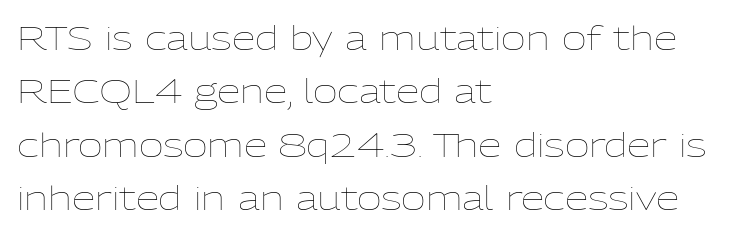
Q: Is the text bold? A: No.
Q: Is the text italic (slanted)? A: No, it is upright.
Q: Is the text underlined? A: No.
Q: How is the paragraph aligned? A: Left-aligned.
Q: Is the spacing between letters normal or unusually wide? A: Normal.
Q: Is the spacing between lines tight, normal or loose? A: Normal.
Q: Width (condensed, normal, or wide)? A: Normal.
Q: Stroke contrast? A: Low.
Q: x-height? A: Medium.
Q: Monospaced? A: No.
